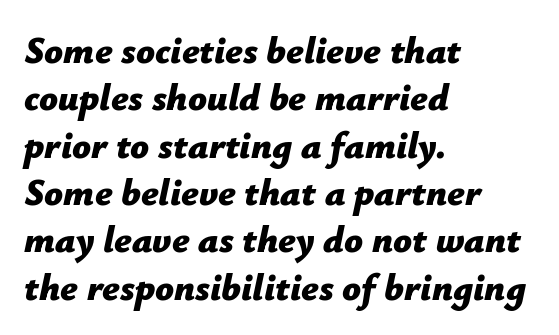
Q: Is the text bold? A: Yes.
Q: Is the text italic (slanted)? A: Yes, it leans right by about 12 degrees.
Q: Is the text underlined? A: No.
Q: How is the paragraph aligned? A: Left-aligned.
Q: Is the spacing between letters normal or unusually wide? A: Normal.
Q: Is the spacing between lines tight, normal or loose? A: Normal.
Q: Width (condensed, normal, or wide)? A: Normal.
Q: Stroke contrast? A: Low.
Q: x-height? A: Medium.
Q: Monospaced? A: No.
